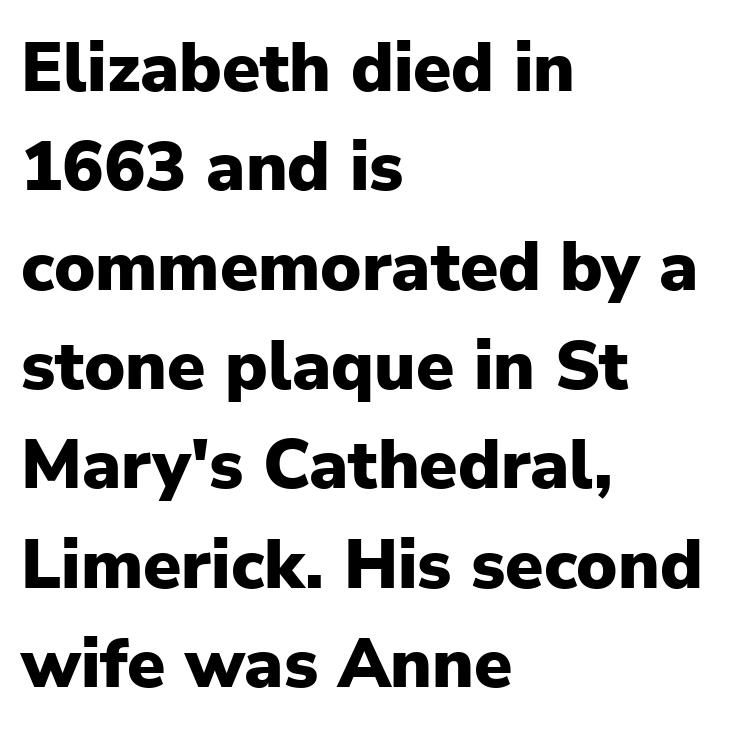
{"serif": "no", "italic": "no", "bold": "yes", "weight": "heavy", "width": "normal", "stroke_contrast": "low", "x_height": "medium", "monospaced": "no", "underline": "no", "align": "left", "line_spacing": "normal", "line_spacing_ratio": 1.44, "letter_spacing": "normal", "letter_spacing_em": 0.0, "glyph_px": 69}
